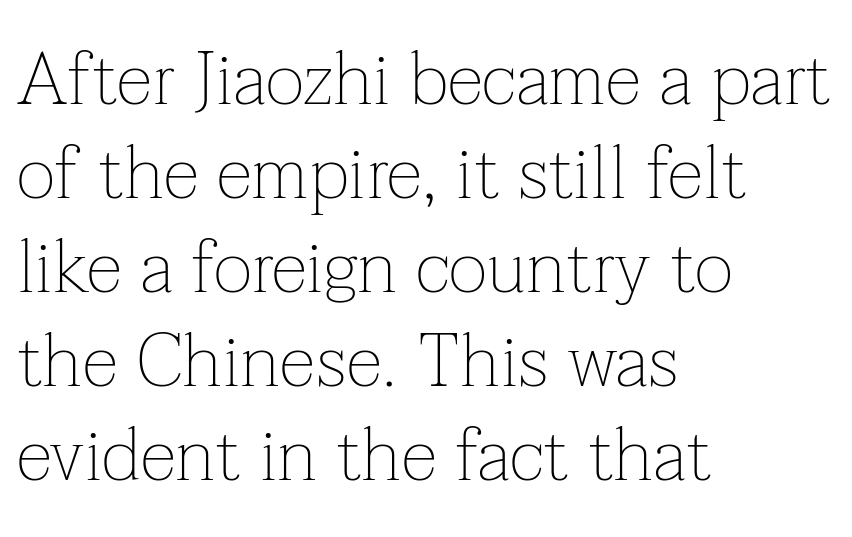
What stands out about the letter spacing? Nothing — it is the standard amount. The zone under the glyphs is completely vacant. Looks like regular typesetting: each glyph gets only the width it needs. Designer's note — italics off, roman on. The line-height multiplier appears to be the usual default. A light-to-regular cut is what we see here.
